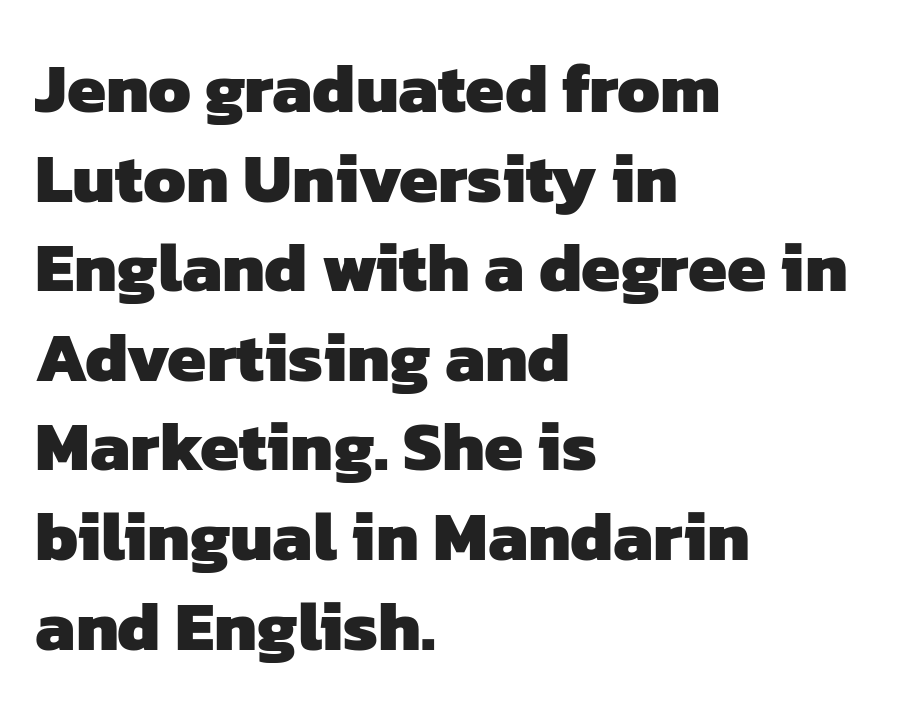
{"serif": "no", "bold": "yes", "weight": "heavy", "width": "normal", "stroke_contrast": "low", "x_height": "medium", "monospaced": "no", "underline": "no", "align": "left", "line_spacing": "normal", "line_spacing_ratio": 1.28, "letter_spacing": "normal", "letter_spacing_em": 0.0, "glyph_px": 70}
